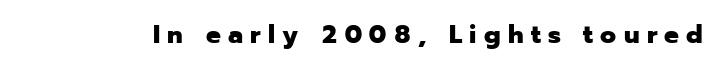
Q: Is the text bold? A: Yes.
Q: Is the text italic (slanted)? A: No, it is upright.
Q: Is the text underlined? A: No.
Q: Is the spacing between letters normal or unusually wide? A: Unusually wide.
